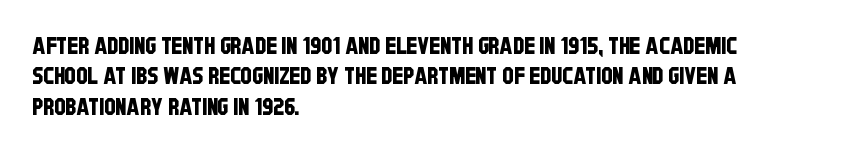
{"underline": "no", "align": "left", "line_spacing": "normal", "line_spacing_ratio": 1.32, "letter_spacing": "normal", "letter_spacing_em": 0.0, "glyph_px": 23}
